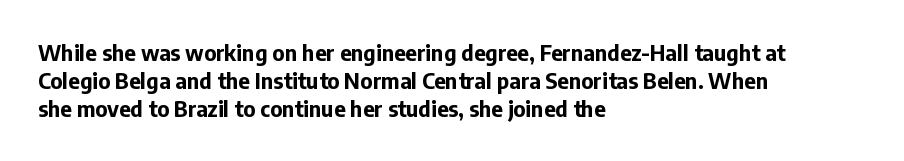
The image shows 22 px bold type, upright; set left-aligned, normal line spacing (1.28x), normal letter spacing, not underlined.
